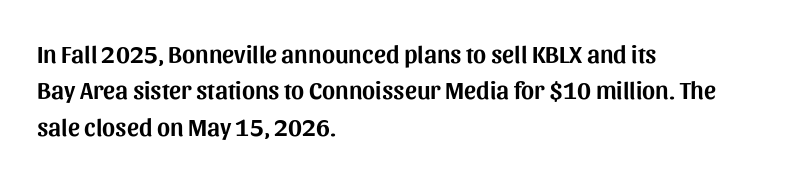
Q: Is the text italic (slanted)? A: No, it is upright.
Q: Is the text underlined? A: No.
Q: How is the paragraph aligned? A: Left-aligned.
Q: Is the spacing between letters normal or unusually wide? A: Normal.
Q: Is the spacing between lines tight, normal or loose? A: Normal.
